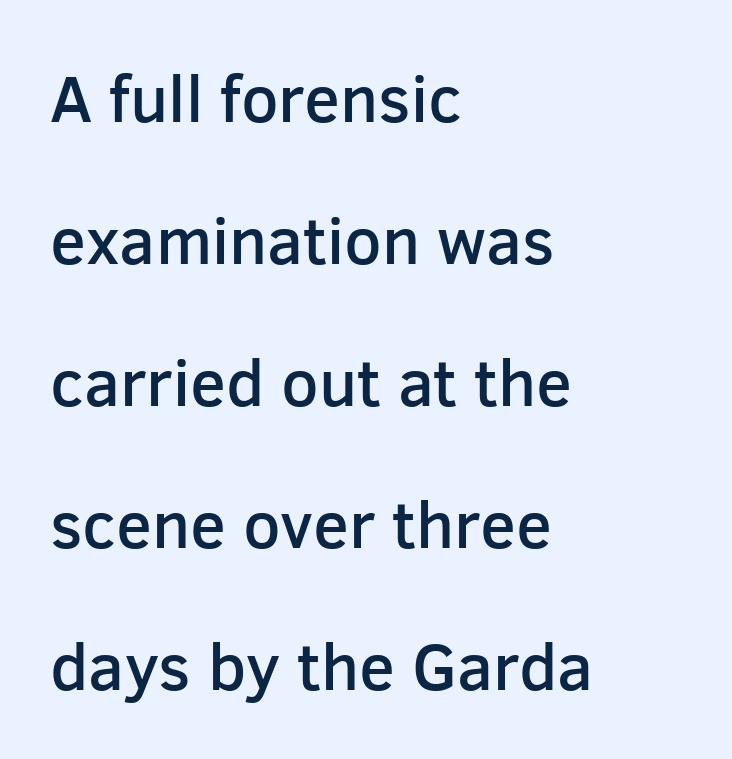
The designer went with a sans here, leaving each stem footless. Firm but not heavy-handed strokes: this text is semibold. Beneath every word, the page is bare. Nothing unusual about the tracking: characters are spaced as the font intends.
